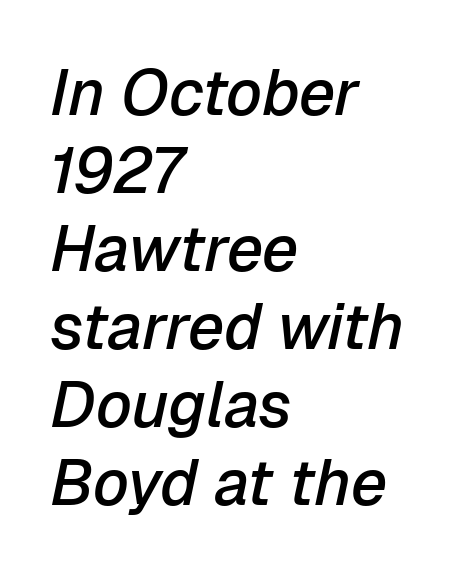
{"italic": "yes", "lean": "right", "slant_degrees": 12, "bold": "semi", "weight": "semibold", "width": "normal", "stroke_contrast": "low", "x_height": "medium", "monospaced": "no", "underline": "no", "align": "left", "line_spacing_ratio": 1.22, "letter_spacing": "normal", "letter_spacing_em": 0.0, "glyph_px": 64}
